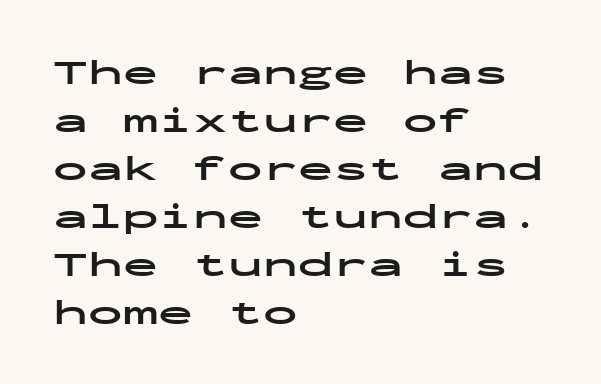
Q: Is the text bold? A: Yes.
Q: Is the text italic (slanted)? A: No, it is upright.
Q: Is the typeface a serif or a sans-serif typeface? A: Sans-serif.
Q: Is the text underlined? A: No.
Q: How is the paragraph aligned? A: Left-aligned.
Q: Is the spacing between letters normal or unusually wide? A: Normal.
Q: Is the spacing between lines tight, normal or loose? A: Normal.
Q: Width (condensed, normal, or wide)? A: Wide.
Q: Stroke contrast? A: Low.
Q: x-height? A: Medium.
Q: Monospaced? A: Yes.
